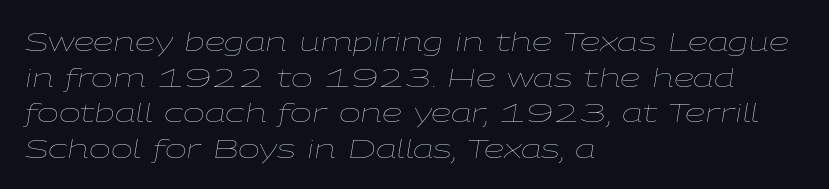
This rendering uses left alignment, leaving the right contour irregular. This block has exactly the height ordinary leading produces. The face used here has a pronounced slope to its letters. Counters stay open thanks to moderate or lighter strokes.
